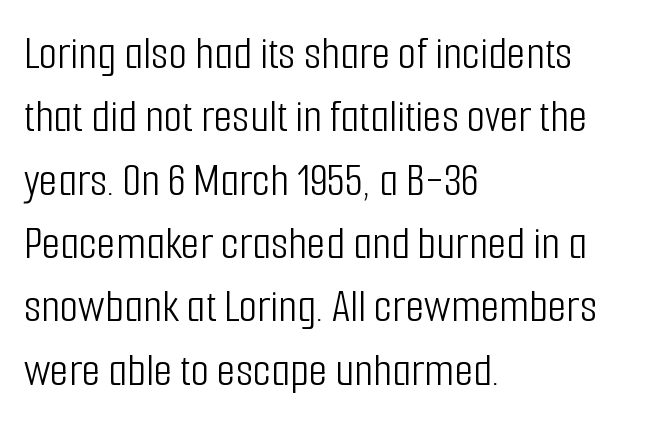
Q: Is the text bold? A: No.
Q: Is the text italic (slanted)? A: No, it is upright.
Q: Is the typeface a serif or a sans-serif typeface? A: Sans-serif.
Q: Is the text underlined? A: No.
Q: How is the paragraph aligned? A: Left-aligned.
Q: Is the spacing between letters normal or unusually wide? A: Normal.
Q: Is the spacing between lines tight, normal or loose? A: Normal.
Q: Width (condensed, normal, or wide)? A: Condensed.
Q: Stroke contrast? A: Low.
Q: x-height? A: Medium.
Q: Monospaced? A: No.
